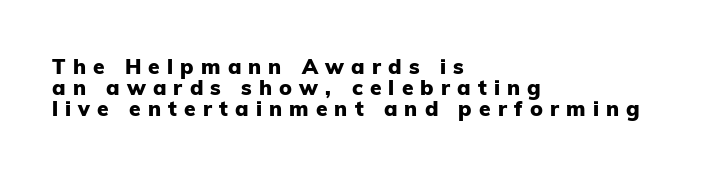
The image shows 21 px bold type, upright; set left-aligned, tight line spacing (1.01x), unusually wide letter spacing (+0.34 em), not underlined.
